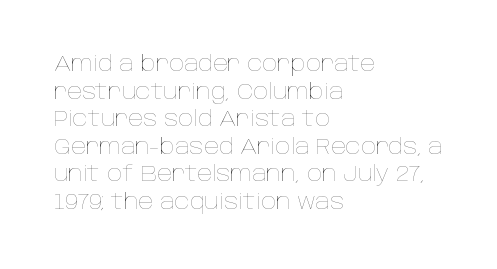
Q: Is the text bold? A: No.
Q: Is the text italic (slanted)? A: No, it is upright.
Q: Is the text underlined? A: No.
Q: How is the paragraph aligned? A: Left-aligned.
Q: Is the spacing between letters normal or unusually wide? A: Normal.
Q: Is the spacing between lines tight, normal or loose? A: Normal.
